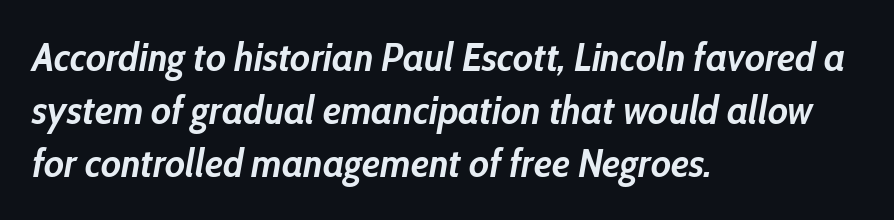
The image shows 40 px semibold, condensed type, italic (leaning right); set left-aligned, normal line spacing (1.33x), normal letter spacing, not underlined; low stroke contrast and a medium x-height.
